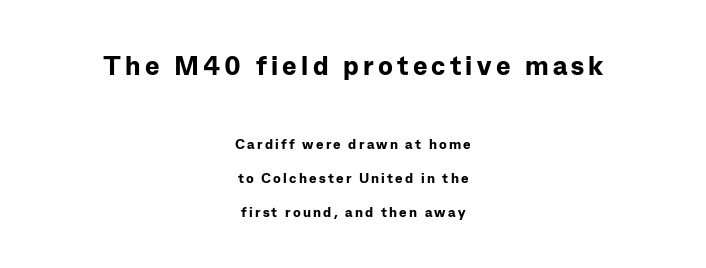
Q: Is the text bold? A: Yes.
Q: Is the text italic (slanted)? A: No, it is upright.
Q: Is the text underlined? A: No.
Q: How is the paragraph aligned? A: Centered.
Q: Is the spacing between lines tight, normal or loose? A: Loose.
Q: Which block of text is set in a larger size, the first (top) or the second (bottom)? A: The first (top) one.
